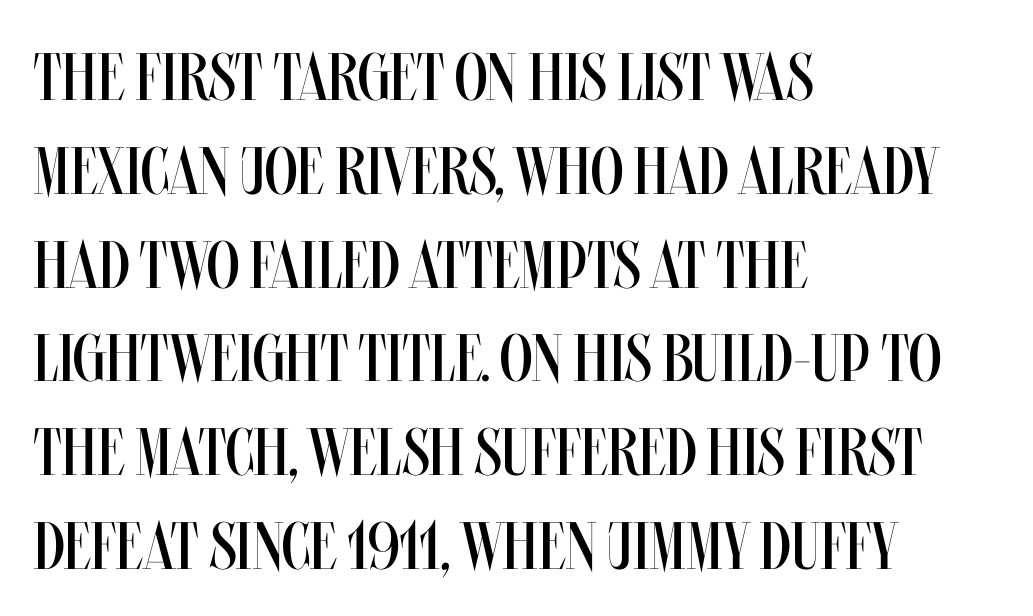
Q: Is the text bold? A: No.
Q: Is the text italic (slanted)? A: No, it is upright.
Q: Is the text underlined? A: No.
Q: How is the paragraph aligned? A: Left-aligned.
Q: Is the spacing between letters normal or unusually wide? A: Normal.
Q: Is the spacing between lines tight, normal or loose? A: Normal.
Q: Width (condensed, normal, or wide)? A: Condensed.
Q: Stroke contrast? A: Medium.
Q: x-height? A: Large.
Q: Monospaced? A: No.
